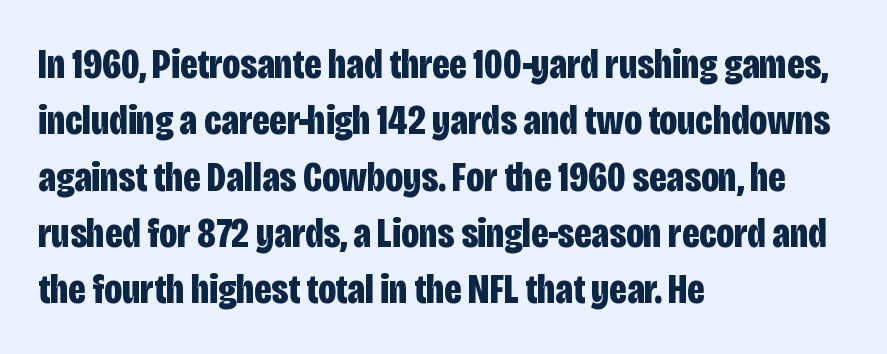
The image shows 42 px bold, condensed sans-serif type, upright; set left-aligned, normal line spacing (1.34x), normal letter spacing, not underlined; low stroke contrast and a large x-height.
